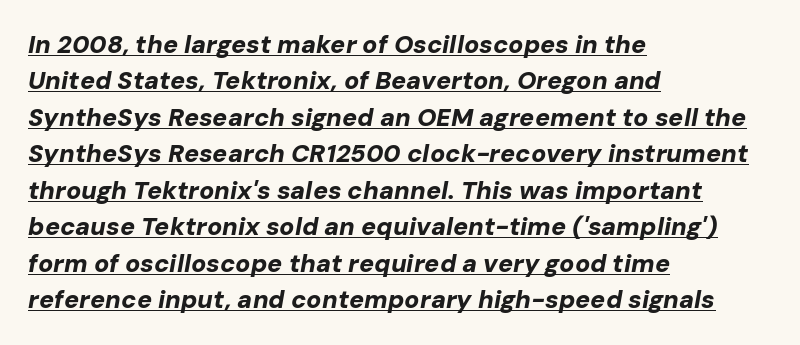
Does extra space separate the letters? No, they use regular spacing. Each line starts at the same left margin while the right side varies. Honestly, the underline is the first thing you notice here. Evenly set lines give the paragraph a standard silhouette. How heavy is the stroke? Heavy — this is a bold. Notice how the stems are inclined rather than vertical — that's the hallmark of italics.
